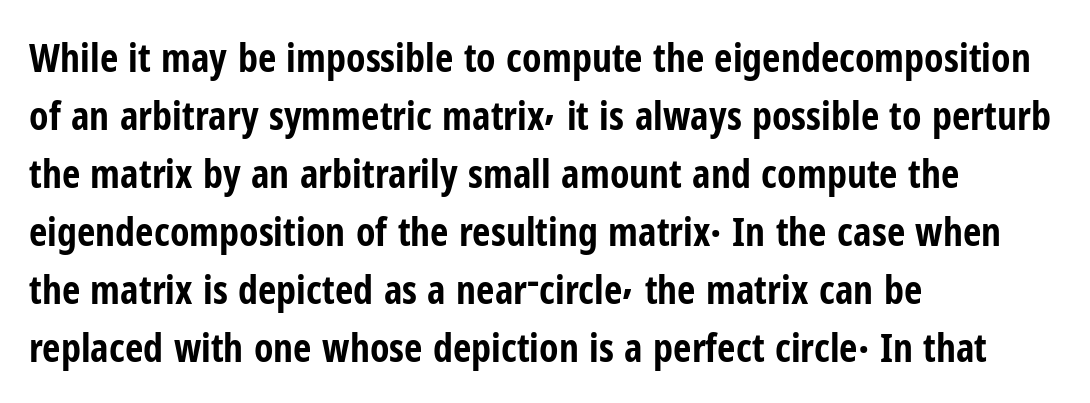
The image shows 40 px bold, condensed sans-serif type, upright; set left-aligned, normal line spacing (1.45x), normal letter spacing, not underlined; low stroke contrast and a medium x-height.
